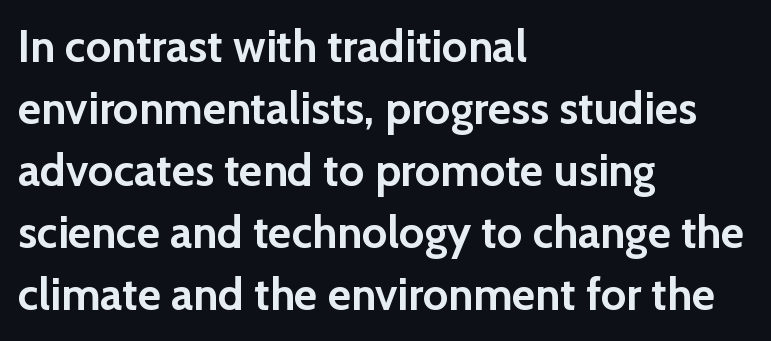
The image shows 45 px semibold sans-serif type, upright; set left-aligned, normal line spacing (1.38x), normal letter spacing, not underlined; low stroke contrast and a medium x-height.
